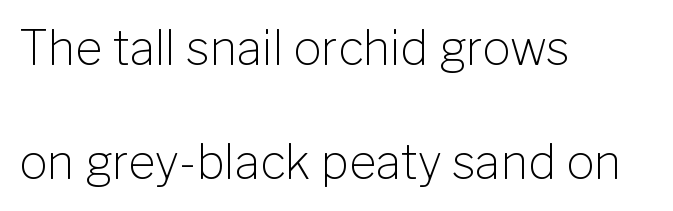
Are there feet on the stems? There aren't — it's a sans. The space beneath each line is pristine and unruled. Left-aligned paragraph, ragged on the right. Words appear dense and cohesive because spacing is normal.
